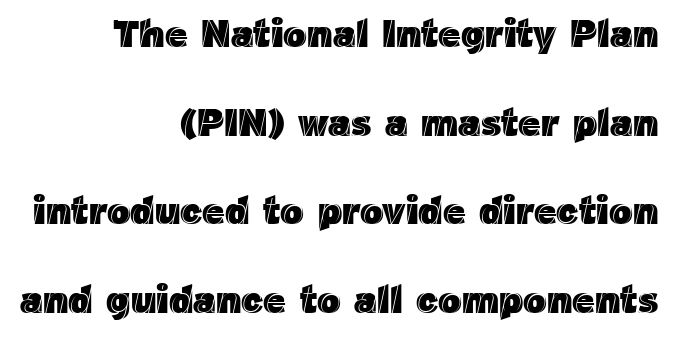
Q: Is the text italic (slanted)? A: No, it is upright.
Q: Is the text underlined? A: No.
Q: How is the paragraph aligned? A: Right-aligned.
Q: Is the spacing between letters normal or unusually wide? A: Normal.
Q: Is the spacing between lines tight, normal or loose? A: Loose.
Q: Width (condensed, normal, or wide)? A: Normal.
Q: x-height? A: Medium.
Q: Monospaced? A: No.
